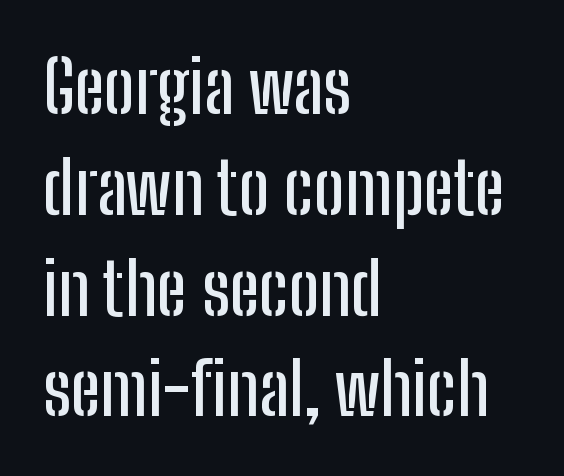
The image shows 72 px condensed sans-serif type, upright; set left-aligned, normal line spacing (1.4x), normal letter spacing, not underlined; low stroke contrast and a medium x-height.
